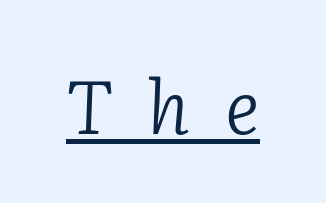
The image shows 74 px light serif type, italic (leaning right); set unusually wide letter spacing (+0.48 em), underlined; low stroke contrast and a medium x-height.
